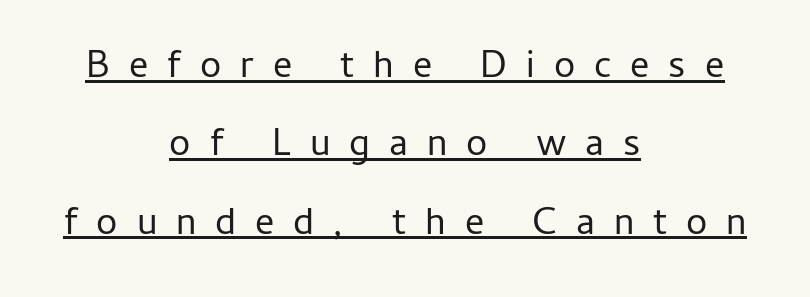
{"serif": "no", "italic": "no", "bold": "no", "weight": "regular", "width": "normal", "stroke_contrast": "low", "x_height": "medium", "monospaced": "no", "underline": "yes", "align": "center", "line_spacing": "loose", "line_spacing_ratio": 2.06, "letter_spacing": "wide", "letter_spacing_em": 0.5, "glyph_px": 38}
